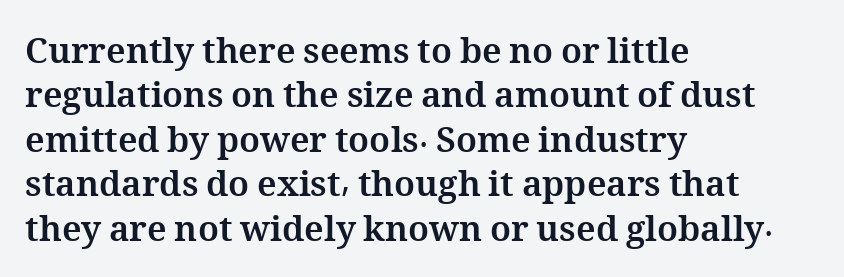
A typesetter would mark this as roman, not italic. No word sits above an underline. The lines in this sample share a left origin and differ only in where they stop. Regular leading. Words appear dense and cohesive because spacing is normal.
